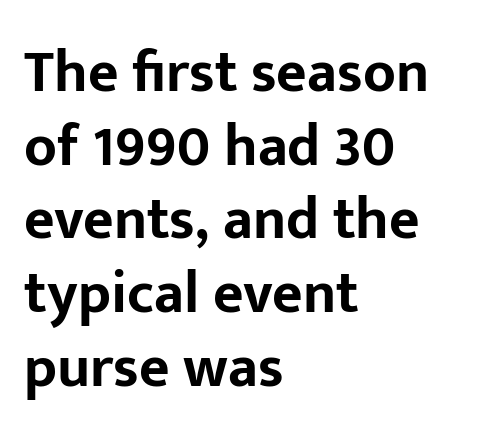
Q: Is the text bold? A: Yes.
Q: Is the text italic (slanted)? A: No, it is upright.
Q: Is the typeface a serif or a sans-serif typeface? A: Sans-serif.
Q: Is the text underlined? A: No.
Q: How is the paragraph aligned? A: Left-aligned.
Q: Is the spacing between letters normal or unusually wide? A: Normal.
Q: Is the spacing between lines tight, normal or loose? A: Normal.
Q: Width (condensed, normal, or wide)? A: Normal.
Q: Stroke contrast? A: Low.
Q: x-height? A: Medium.
Q: Monospaced? A: No.
